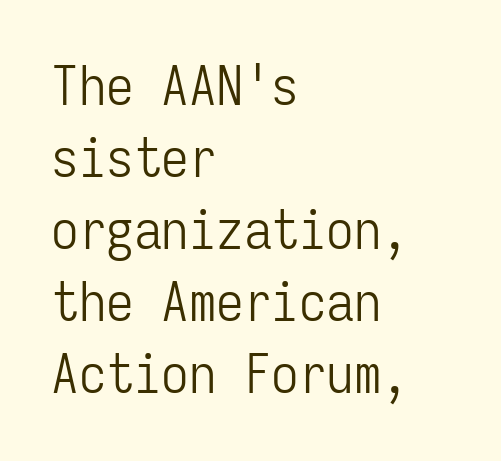
The space directly below the letters is spotless. These glyphs show unthickened strokes, regular width or finer. Serifs: no, the terminals of the letterforms are clean. This sample is left-justified, so line endings fall wherever the words run out.
